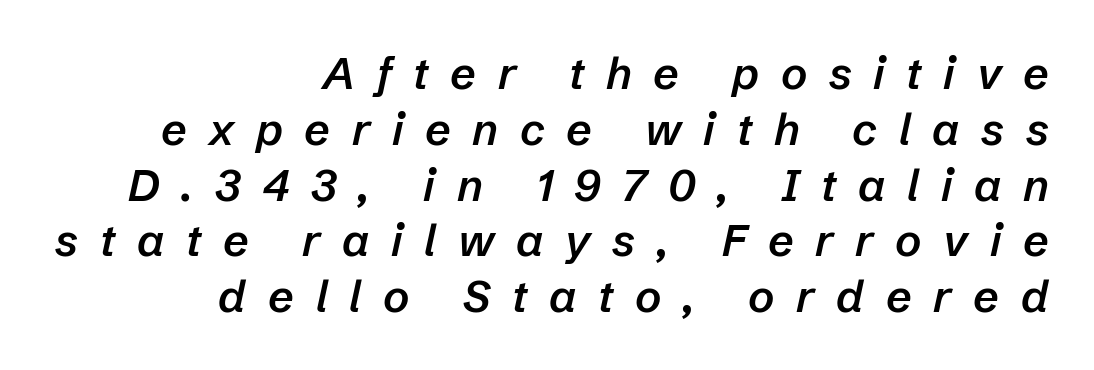
The image shows 45 px semibold type, italic (leaning right); set right-aligned, line spacing 1.24x, unusually wide letter spacing (+0.48 em), not underlined; low stroke contrast and a medium x-height.
